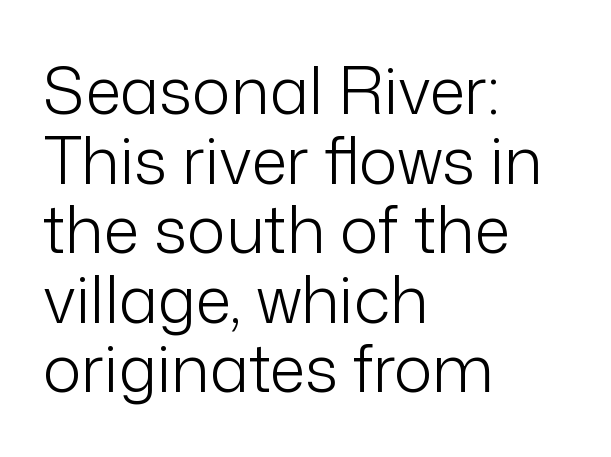
Leading: reduced. Decoration check: the copy has no underline. These lines keep a tight, regular rhythm from letter to letter. Stem width sits at or under what a default text font uses.
